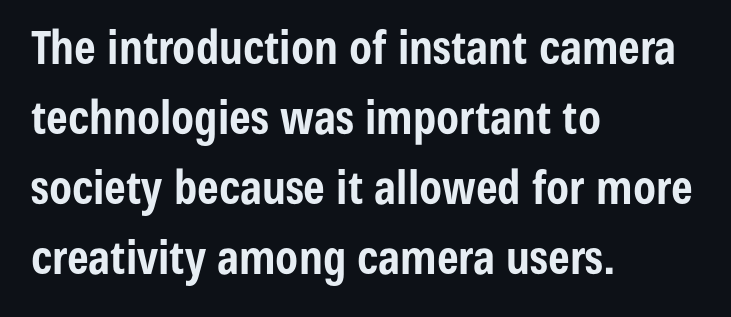
Grotesque or geometric, the face here clearly has no serifs. A roman cut, with each character standing at attention. Students, note that the glyphs here touch the page at normal intervals. Layout note: lines flush left.
